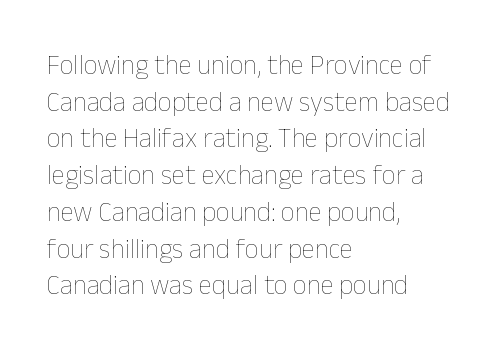
Q: Is the text bold? A: No.
Q: Is the text italic (slanted)? A: No, it is upright.
Q: Is the text underlined? A: No.
Q: How is the paragraph aligned? A: Left-aligned.
Q: Is the spacing between letters normal or unusually wide? A: Normal.
Q: Is the spacing between lines tight, normal or loose? A: Normal.
